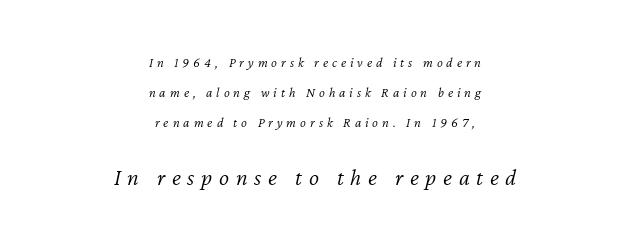
{"italic": "yes", "lean": "right", "slant_degrees": 12, "bold": "no", "underline": "no", "align": "center", "line_spacing": "loose", "line_spacing_ratio": 2.15, "letter_spacing": "wide", "letter_spacing_em": 0.28, "larger_block": "second", "size_ratio": 1.71, "glyph_px": 24}
